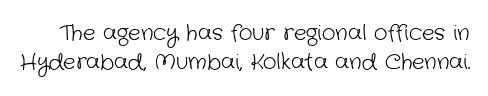
Q: Is the text bold? A: No.
Q: Is the text underlined? A: No.
Q: Is the spacing between letters normal or unusually wide? A: Normal.
Q: Is the spacing between lines tight, normal or loose? A: Normal.
